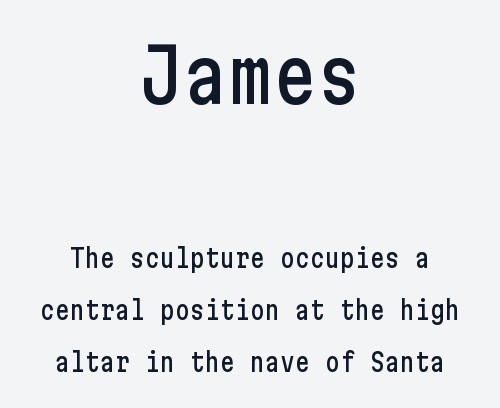
The passage is arranged like a title page — every line centered. Vertical spacing — loose. The foot of each line stays bare and open. This sample uses an upright cut, with every glyph sitting square on the baseline. Look at the tracking — it's just the regular setting, nothing added. Look at the glyph heights: the upper group is clearly the bigger setting.
